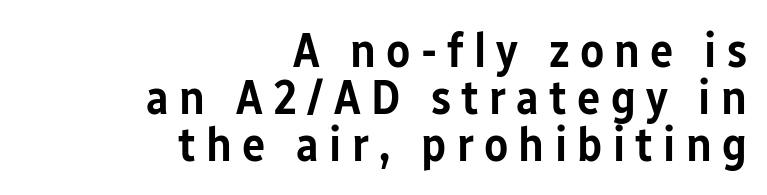
{"serif": "no", "italic": "no", "bold": "semi", "weight": "semibold", "width": "condensed", "stroke_contrast": "low", "x_height": "medium", "monospaced": "no", "underline": "no", "align": "right", "line_spacing": "tight", "line_spacing_ratio": 0.96, "letter_spacing": "wide", "letter_spacing_em": 0.21, "glyph_px": 49}
